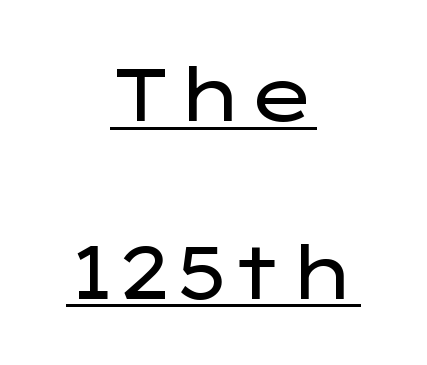
If you folded the block vertically in half, each line would mirror itself in length. Tracking here is standard; glyphs follow each other at the usual distance. This sample has the flowing, uneven cadence of proportional lettering. Letterform terminals end flat and unadorned throughout the passage. This is underlined copy, the kind a proofreader might mark for attention.
